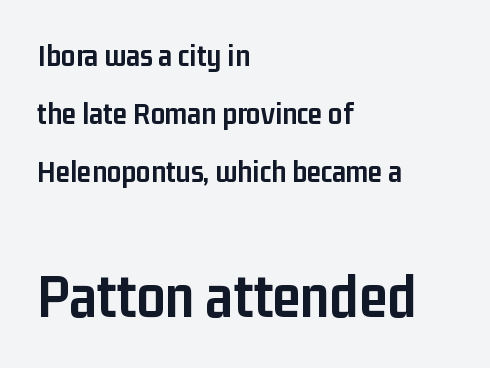
The image shows 63 px semibold, condensed sans-serif type, upright; set left-aligned, line spacing 1.81x, normal letter spacing, not underlined; the second (bottom) block is 1.97x larger; low stroke contrast and a medium x-height.
